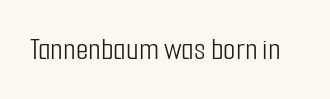
{"serif": "no", "italic": "no", "bold": "no", "weight": "light", "width": "condensed", "stroke_contrast": "low", "x_height": "medium", "monospaced": "no", "underline": "no", "letter_spacing": "normal", "letter_spacing_em": 0.0, "glyph_px": 32}
